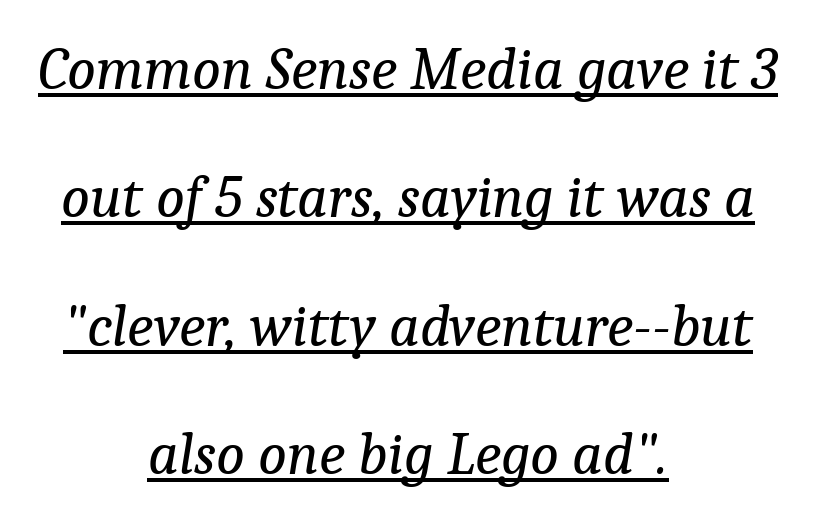
Q: Is the text bold? A: No.
Q: Is the text italic (slanted)? A: Yes, it leans right by about 9 degrees.
Q: Is the typeface a serif or a sans-serif typeface? A: Serif.
Q: Is the text underlined? A: Yes.
Q: How is the paragraph aligned? A: Centered.
Q: Is the spacing between letters normal or unusually wide? A: Normal.
Q: Is the spacing between lines tight, normal or loose? A: Loose.
Q: Width (condensed, normal, or wide)? A: Normal.
Q: Stroke contrast? A: Low.
Q: x-height? A: Medium.
Q: Monospaced? A: No.
